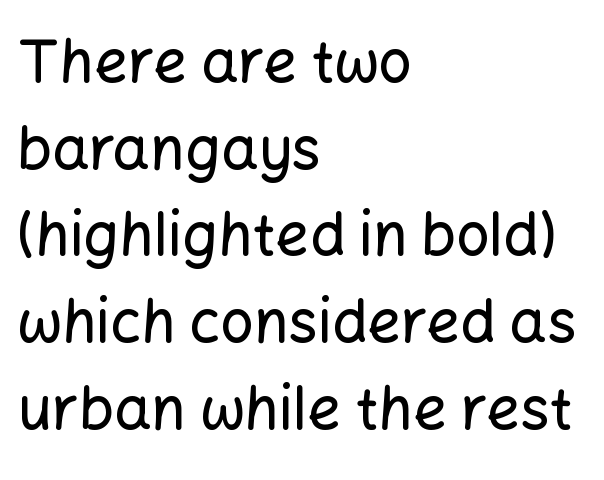
Q: Is the text italic (slanted)? A: No, it is upright.
Q: Is the typeface a serif or a sans-serif typeface? A: Sans-serif.
Q: Is the text underlined? A: No.
Q: How is the paragraph aligned? A: Left-aligned.
Q: Is the spacing between letters normal or unusually wide? A: Normal.
Q: Is the spacing between lines tight, normal or loose? A: Normal.
Q: Width (condensed, normal, or wide)? A: Normal.
Q: Stroke contrast? A: Low.
Q: x-height? A: Medium.
Q: Monospaced? A: No.
